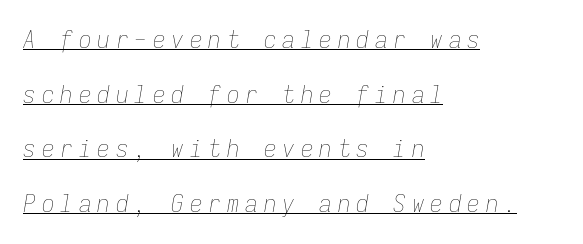
Q: Is the text bold? A: No.
Q: Is the text italic (slanted)? A: Yes, it leans right by about 9 degrees.
Q: Is the text underlined? A: Yes.
Q: How is the paragraph aligned? A: Left-aligned.
Q: Is the spacing between letters normal or unusually wide? A: Unusually wide.
Q: Is the spacing between lines tight, normal or loose? A: Loose.
